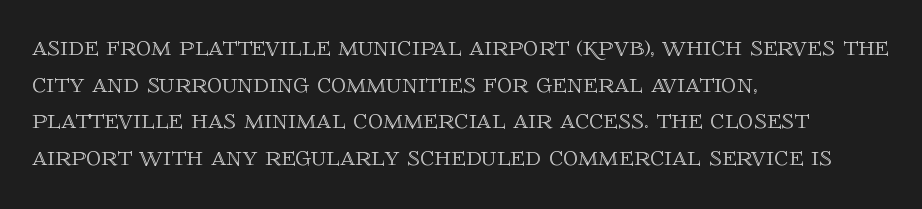
The image shows 30 px text type, upright; set left-aligned, line spacing 1.22x, normal letter spacing, not underlined; a large x-height.
